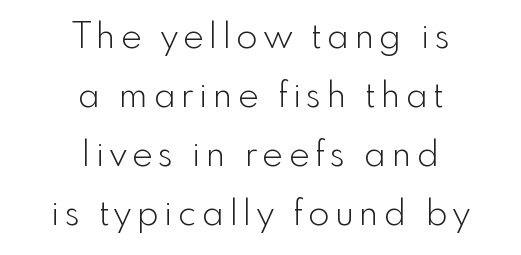
Q: Is the text bold? A: No.
Q: Is the text italic (slanted)? A: No, it is upright.
Q: Is the typeface a serif or a sans-serif typeface? A: Sans-serif.
Q: Is the text underlined? A: No.
Q: How is the paragraph aligned? A: Centered.
Q: Is the spacing between lines tight, normal or loose? A: Normal.
Q: Width (condensed, normal, or wide)? A: Normal.
Q: x-height? A: Small.
Q: Monospaced? A: No.
